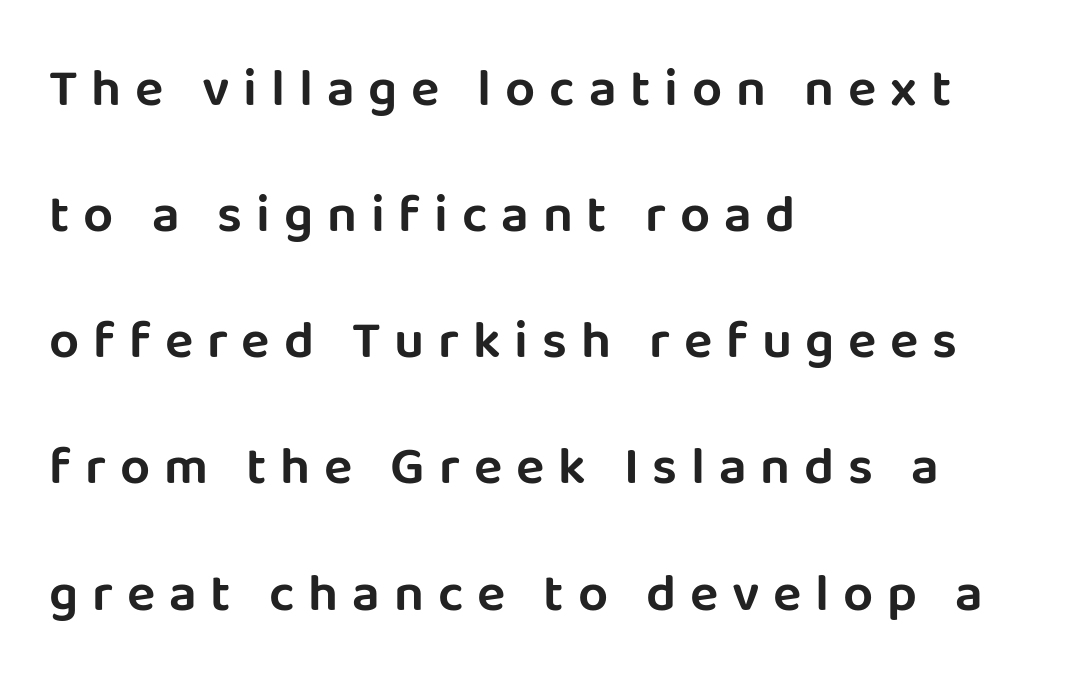
The passage shown stacks its lines with a broad gap. The face used here is proportionally spaced, like ordinary book or web type. The foot of each line stays bare and open. Casual observation: everything's shoved over to the left. Upright lettering throughout. The rendering inserts visible extra space after every character.
